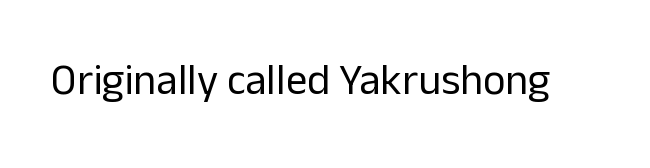
The glyphs in this specimen are sans serif. This is roman type, the default non-slanted kind. Stems and bowls with no extra thickness — not bold. Honestly, the letter spacing is just normal — you wouldn't notice it. The face used here is proportionally spaced, like ordinary book or web type.
